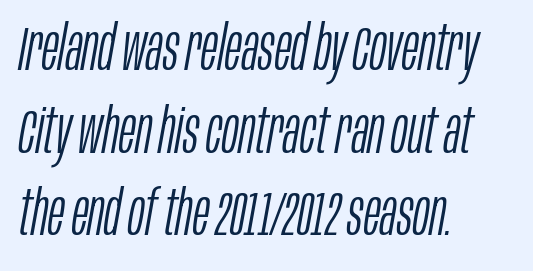
The image shows 63 px light, condensed type, italic (leaning right); set left-aligned, normal line spacing (1.31x), normal letter spacing, not underlined; low stroke contrast and a large x-height.
